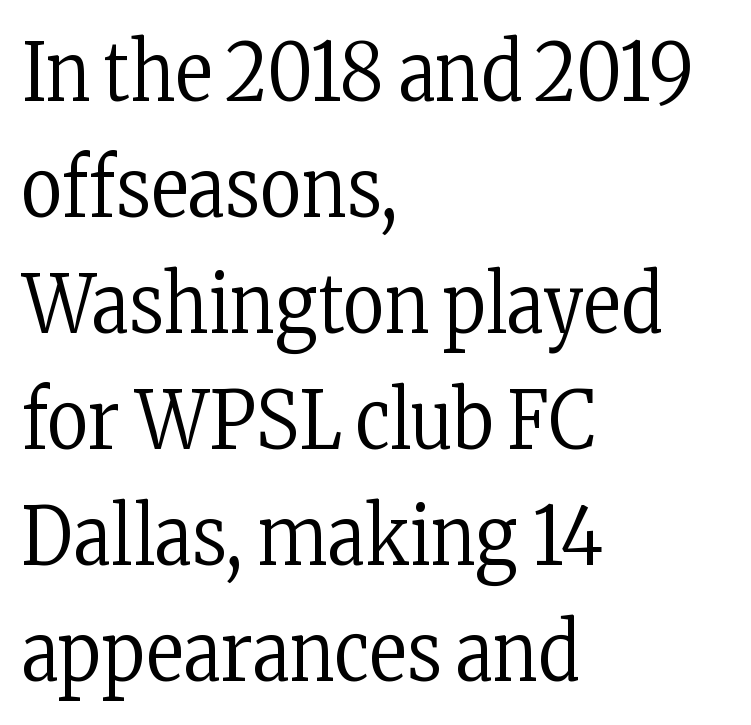
{"serif": "yes", "italic": "no", "bold": "no", "weight": "regular", "width": "condensed", "stroke_contrast": "low", "x_height": "medium", "monospaced": "no", "underline": "no", "align": "left", "line_spacing": "normal", "line_spacing_ratio": 1.45, "letter_spacing": "normal", "letter_spacing_em": 0.0, "glyph_px": 80}
